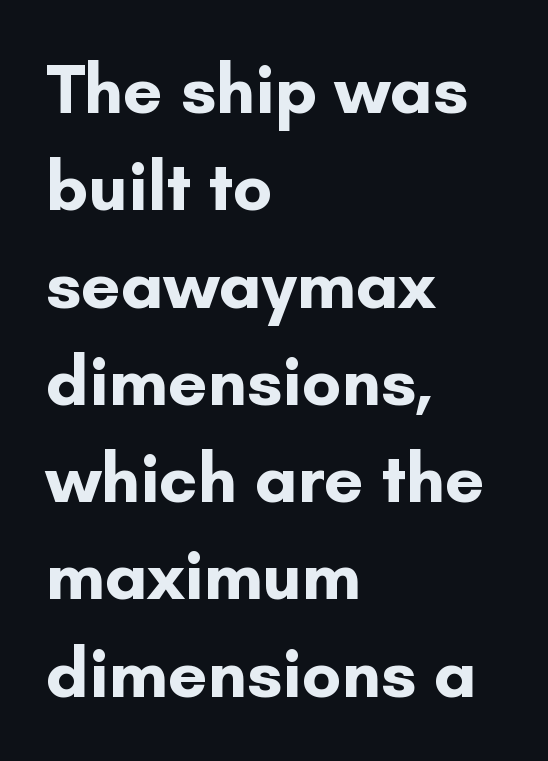
Notice how the passage keeps a crisp vertical edge on the left only. I'd call this a sans setting — the letters go barefoot. The glyphs have the mass of a bold cut. This sample has the flowing, uneven cadence of proportional lettering. Characters follow at the spacing the type designer built in.
